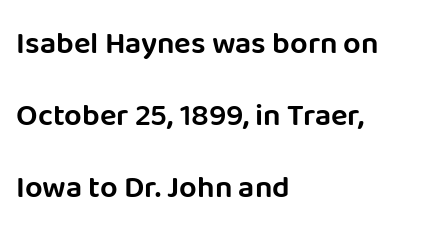
The designer went with a sans here, leaving each stem footless. The lettering holds an erect, upright posture throughout. The rendering anchors every line to the left-hand side. Tracking value appears to be zero — textbook default spacing.
